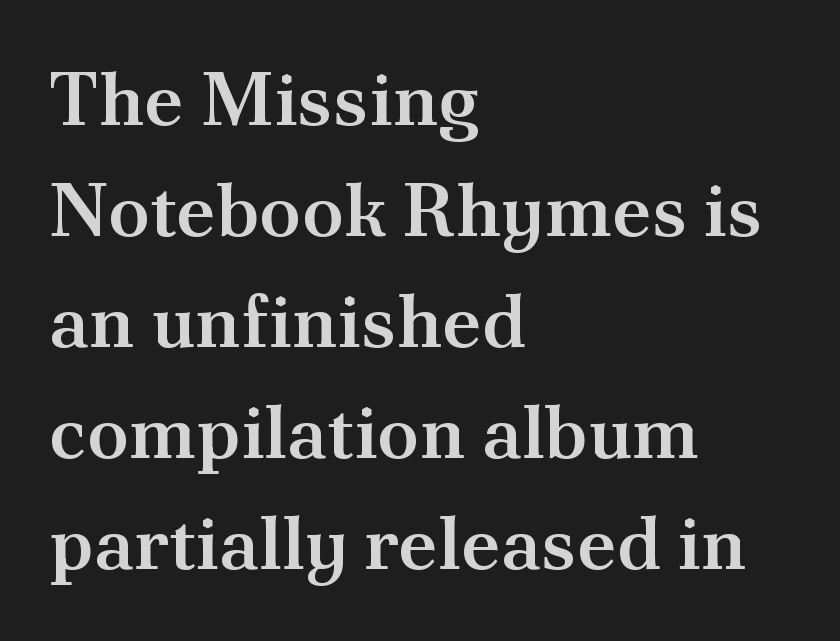
Q: Is the text bold? A: Semi-bold.
Q: Is the text italic (slanted)? A: No, it is upright.
Q: Is the typeface a serif or a sans-serif typeface? A: Serif.
Q: Is the text underlined? A: No.
Q: How is the paragraph aligned? A: Left-aligned.
Q: Is the spacing between letters normal or unusually wide? A: Normal.
Q: Is the spacing between lines tight, normal or loose? A: Normal.
Q: Width (condensed, normal, or wide)? A: Normal.
Q: Stroke contrast? A: Medium.
Q: x-height? A: Small.
Q: Monospaced? A: No.
